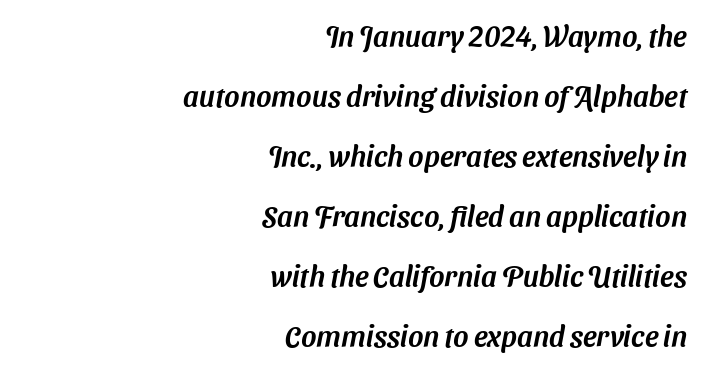
The image shows 29 px sans-serif type; set right-aligned, loose line spacing (2.07x), normal letter spacing, not underlined; medium stroke contrast and a medium x-height.
